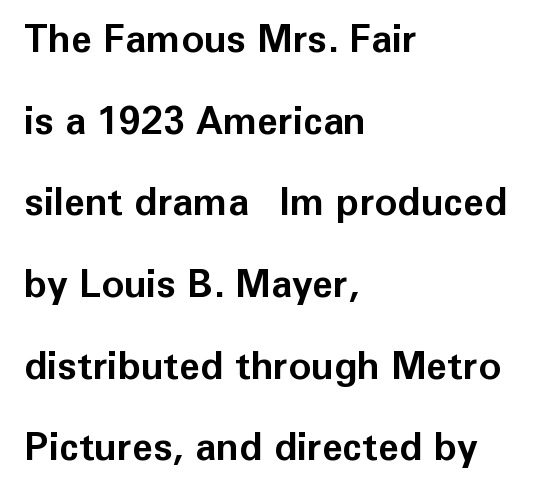
The image shows 38 px bold sans-serif type, upright; set left-aligned, loose line spacing (2.15x), normal letter spacing, not underlined; low stroke contrast and a medium x-height.
